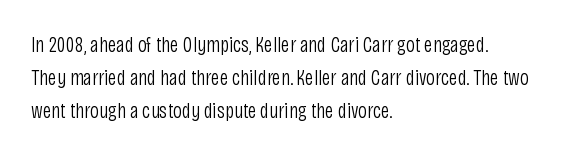
In terms of leading, this rendering sits right in the middle. Quick note: not italic, upright. Stems here are at most as thick as an everyday book face. Letter spacing: default.
